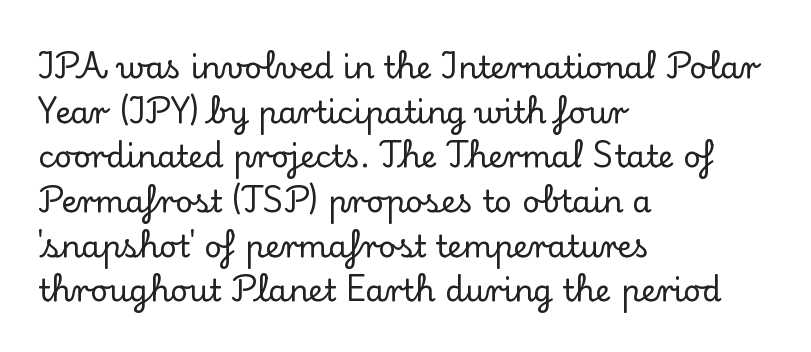
Q: Is the text italic (slanted)? A: No, it is upright.
Q: Is the typeface a serif or a sans-serif typeface? A: Serif.
Q: Is the text underlined? A: No.
Q: How is the paragraph aligned? A: Left-aligned.
Q: Is the spacing between letters normal or unusually wide? A: Normal.
Q: Is the spacing between lines tight, normal or loose? A: Normal.
Q: Width (condensed, normal, or wide)? A: Normal.
Q: Stroke contrast? A: Low.
Q: x-height? A: Small.
Q: Monospaced? A: No.
